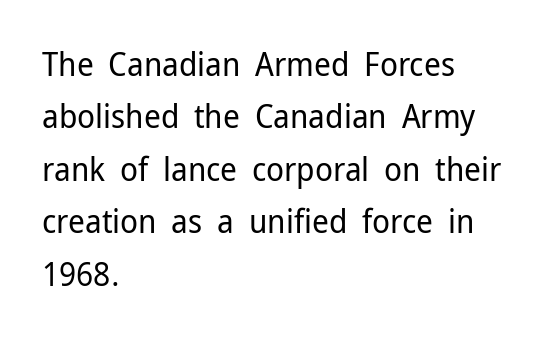
The image shows 33 px regular-weight sans-serif type, upright; set left-aligned, normal line spacing (1.59x), normal letter spacing, not underlined; low stroke contrast and a medium x-height.
